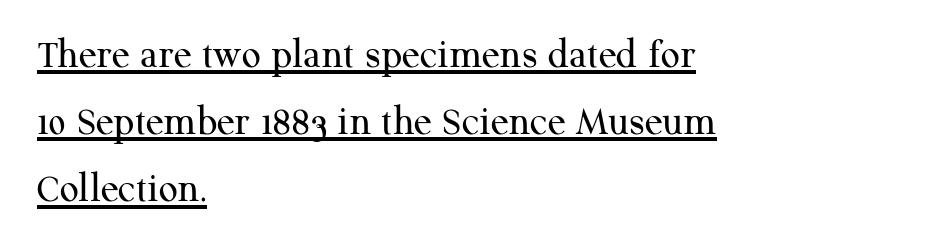
Layout note: lines flush left. Ink coverage per letter is moderate at most. These characters rest on top of a visible drawn line. Note the varied advance widths — an 'i' is clearly narrower than an 'm'. Spacing between characters is what you'd get straight out of the box. Unlike a clean sans, this face finishes its strokes with serifs.
